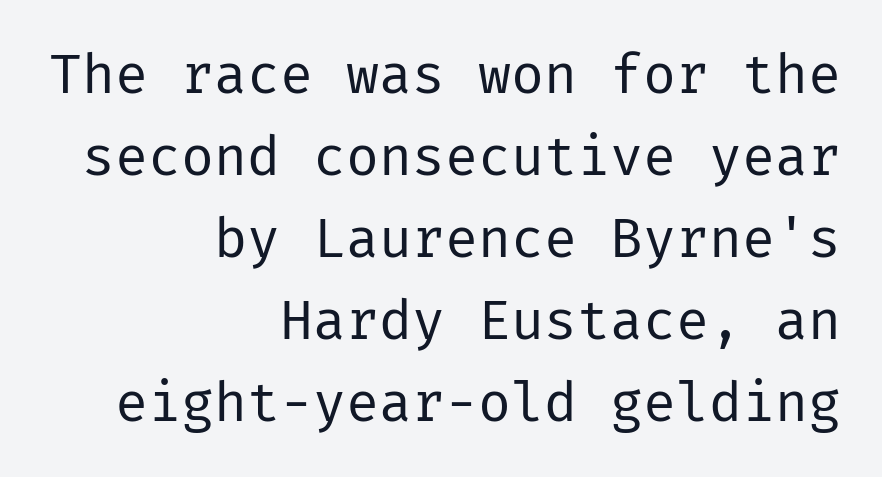
{"serif": "no", "italic": "no", "bold": "no", "weight": "regular", "width": "normal", "stroke_contrast": "low", "x_height": "medium", "underline": "no", "align": "right", "line_spacing": "normal", "line_spacing_ratio": 1.49, "letter_spacing": "normal", "letter_spacing_em": 0.0, "glyph_px": 55}
